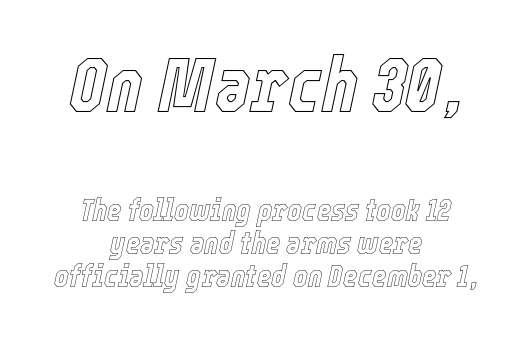
Vertically, the passage feels compressed, each row crowding the next. Is the type slanted? Yes — the strokes lean at a clear angle. Both edges are ragged and mirror each other, which tells us the setting is centered. These lines are rendered in a variable-pitch font. In terms of letterspacing, this is plain default setting.
